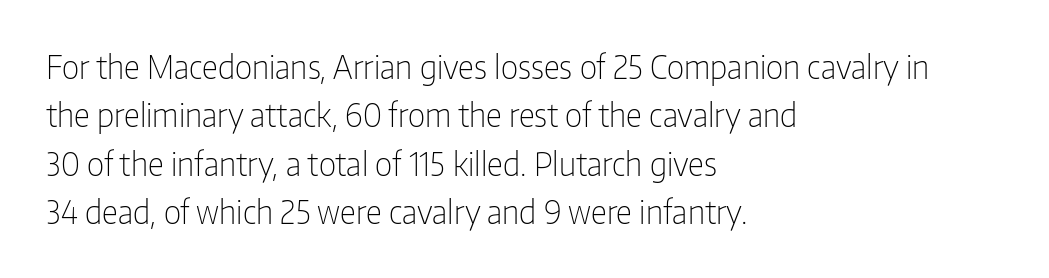
Q: Is the text bold? A: No.
Q: Is the text italic (slanted)? A: No, it is upright.
Q: Is the typeface a serif or a sans-serif typeface? A: Sans-serif.
Q: Is the text underlined? A: No.
Q: How is the paragraph aligned? A: Left-aligned.
Q: Is the spacing between letters normal or unusually wide? A: Normal.
Q: Is the spacing between lines tight, normal or loose? A: Normal.
Q: Width (condensed, normal, or wide)? A: Condensed.
Q: Stroke contrast? A: Low.
Q: x-height? A: Medium.
Q: Monospaced? A: No.
